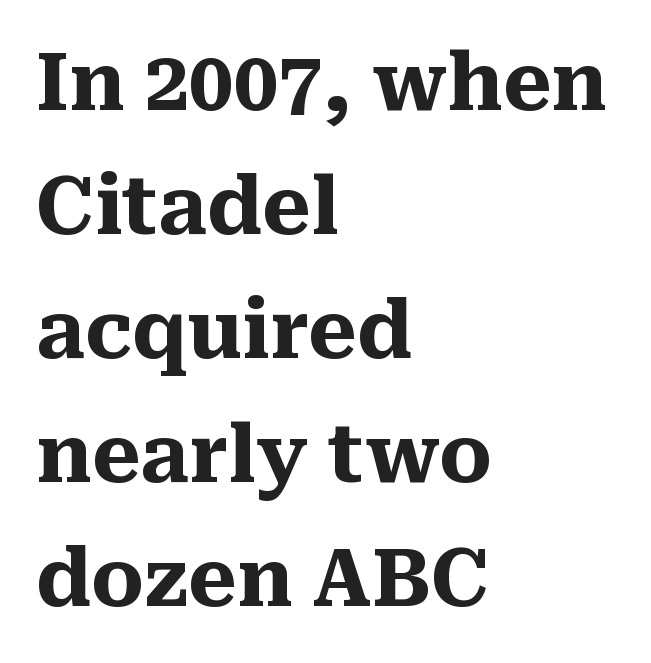
Q: Is the text bold? A: Yes.
Q: Is the text italic (slanted)? A: No, it is upright.
Q: Is the typeface a serif or a sans-serif typeface? A: Serif.
Q: Is the text underlined? A: No.
Q: How is the paragraph aligned? A: Left-aligned.
Q: Is the spacing between letters normal or unusually wide? A: Normal.
Q: Is the spacing between lines tight, normal or loose? A: Normal.
Q: Width (condensed, normal, or wide)? A: Normal.
Q: Stroke contrast? A: Medium.
Q: x-height? A: Medium.
Q: Monospaced? A: No.
